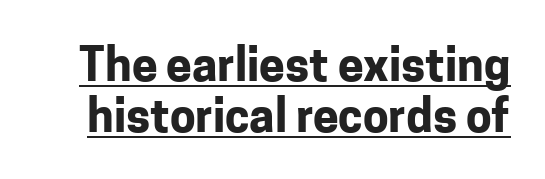
The image shows 46 px bold sans-serif type, upright; set tight line spacing (1.1x), normal letter spacing, underlined; low stroke contrast and a medium x-height.
